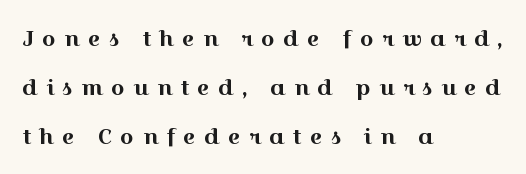
This rendering features lettering with no underline. Between one letter and the next there's a generous, obvious gap. The typography opts for an upright posture over an oblique one. Teacher's note: observe the even left margin — that is flush-left alignment. Students, observe: this is what heavily led, spacious text looks like.
